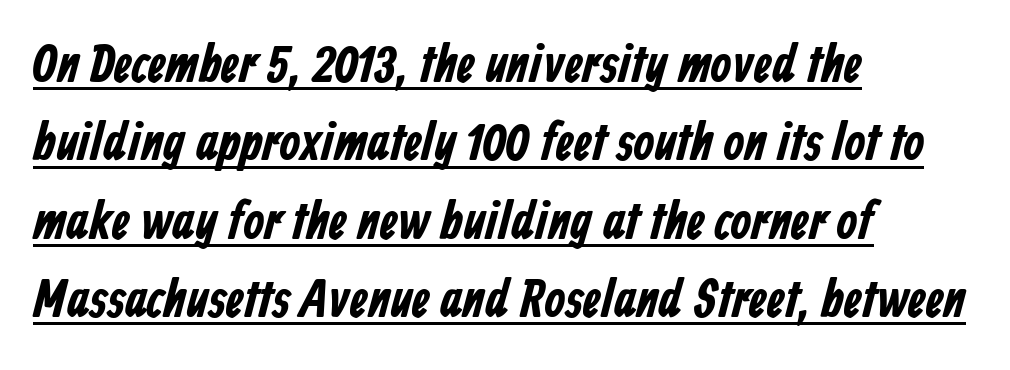
The image shows 54 px bold, condensed sans-serif type; set left-aligned, normal line spacing (1.45x), normal letter spacing, underlined; low stroke contrast and a medium x-height.
